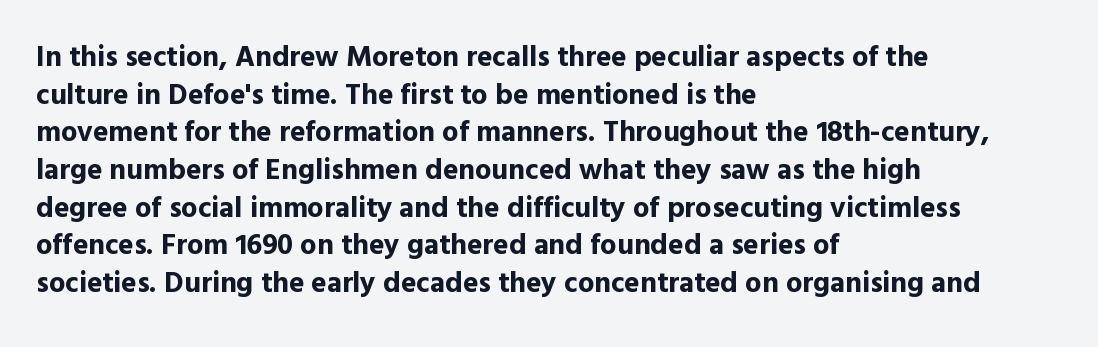
The image shows 29 px bold sans-serif type, upright; set left-aligned, normal line spacing (1.3x), normal letter spacing, not underlined; a medium x-height.
